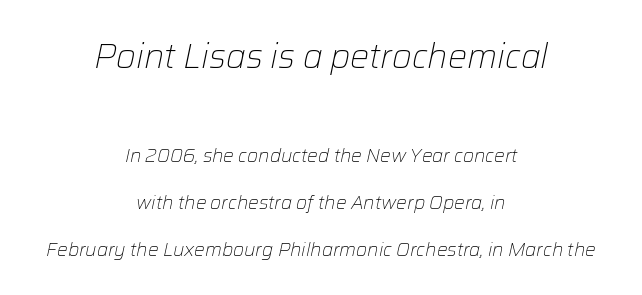
Q: Is the text bold? A: No.
Q: Is the text italic (slanted)? A: Yes, it leans right by about 12 degrees.
Q: Is the text underlined? A: No.
Q: How is the paragraph aligned? A: Centered.
Q: Is the spacing between letters normal or unusually wide? A: Normal.
Q: Is the spacing between lines tight, normal or loose? A: Loose.
Q: Which block of text is set in a larger size, the first (top) or the second (bottom)? A: The first (top) one.
Q: Width (condensed, normal, or wide)? A: Normal.
Q: Stroke contrast? A: Low.
Q: x-height? A: Medium.
Q: Monospaced? A: No.
